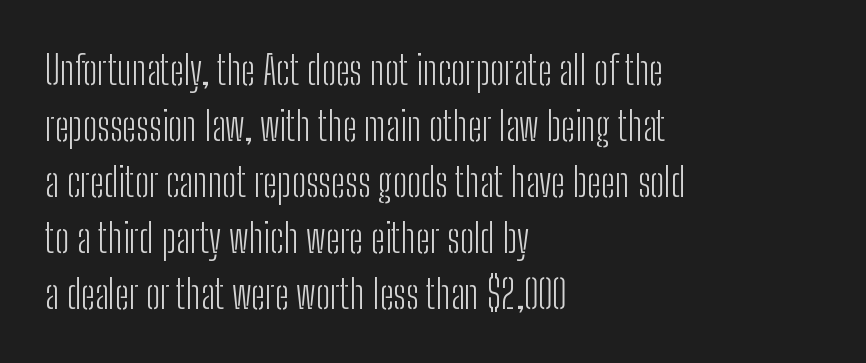
{"serif": "no", "italic": "no", "bold": "no", "weight": "light", "width": "condensed", "stroke_contrast": "low", "x_height": "medium", "monospaced": "no", "underline": "no", "align": "left", "line_spacing": "normal", "line_spacing_ratio": 1.4, "letter_spacing": "normal", "letter_spacing_em": 0.0, "glyph_px": 40}
